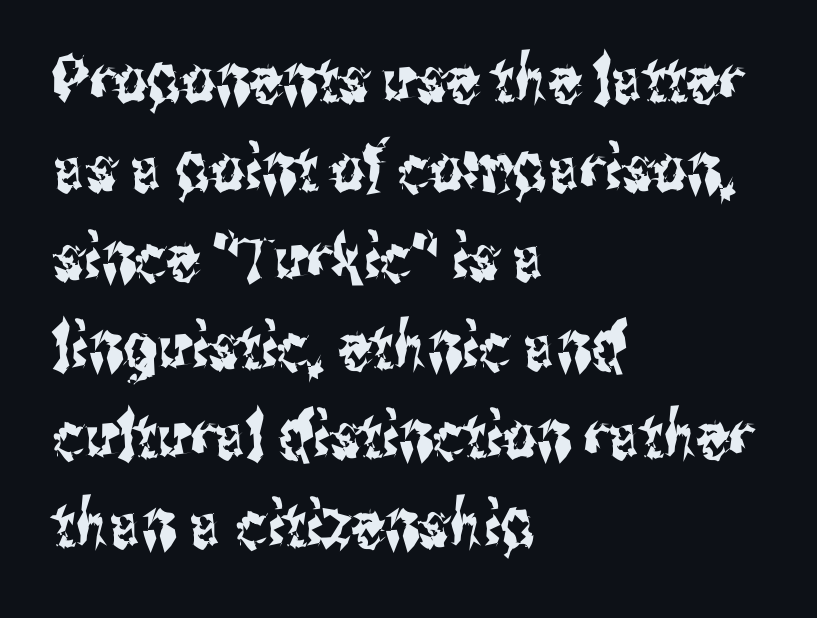
{"serif": "no", "italic": "no", "width": "condensed", "stroke_contrast": "medium", "x_height": "medium", "monospaced": "no", "underline": "no", "align": "left", "line_spacing": "normal", "line_spacing_ratio": 1.37, "letter_spacing": "normal", "letter_spacing_em": 0.0, "glyph_px": 65}
